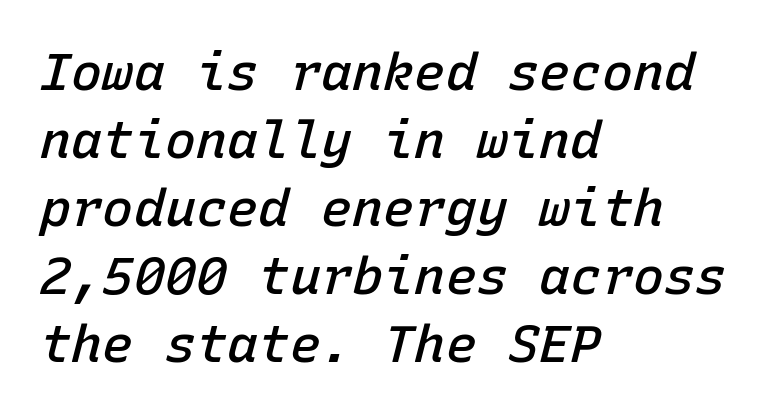
These words are printed semibold, heavier than regular yet not bold. The passage is arranged the way most books set body copy — flush left. Leading: standard. Every character here occupies the same horizontal width, giving the sample a typewriter-like rhythm. Letters rest on an invisible, unmarked baseline.
